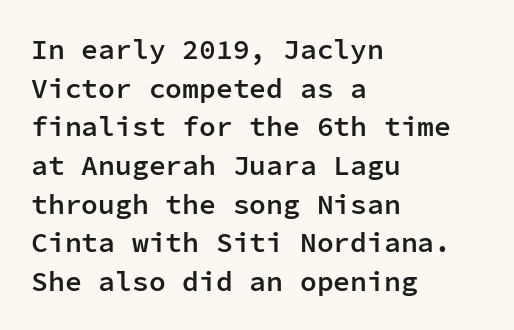
Q: Is the text bold? A: Semi-bold.
Q: Is the text italic (slanted)? A: No, it is upright.
Q: Is the typeface a serif or a sans-serif typeface? A: Sans-serif.
Q: Is the text underlined? A: No.
Q: How is the paragraph aligned? A: Left-aligned.
Q: Is the spacing between letters normal or unusually wide? A: Normal.
Q: Is the spacing between lines tight, normal or loose? A: Normal.
Q: Width (condensed, normal, or wide)? A: Normal.
Q: Stroke contrast? A: Low.
Q: x-height? A: Medium.
Q: Monospaced? A: Yes.
